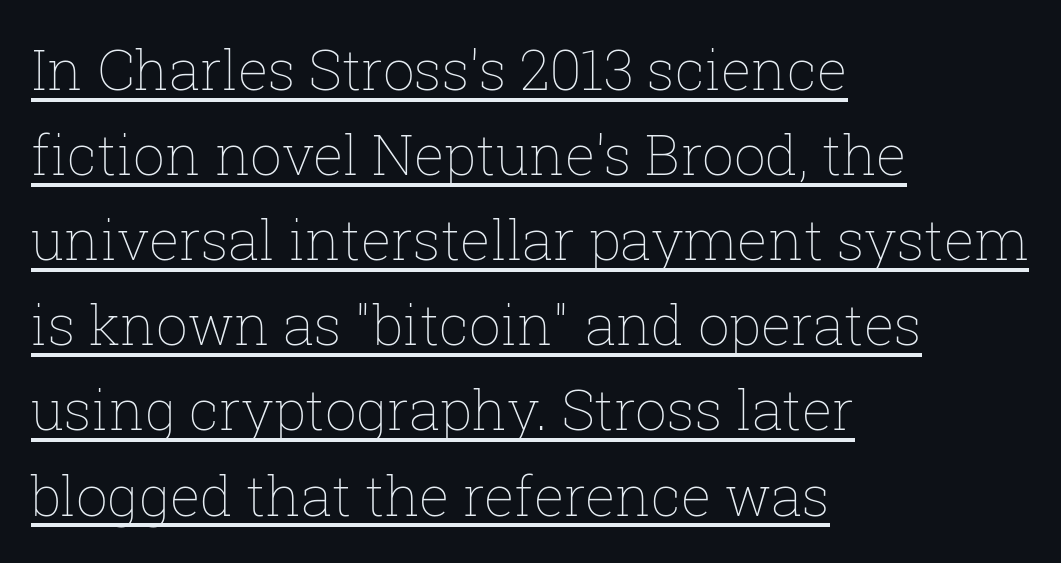
The image shows 56 px thin type, upright; set left-aligned, normal line spacing (1.52x), normal letter spacing, underlined; low stroke contrast and a medium x-height.
